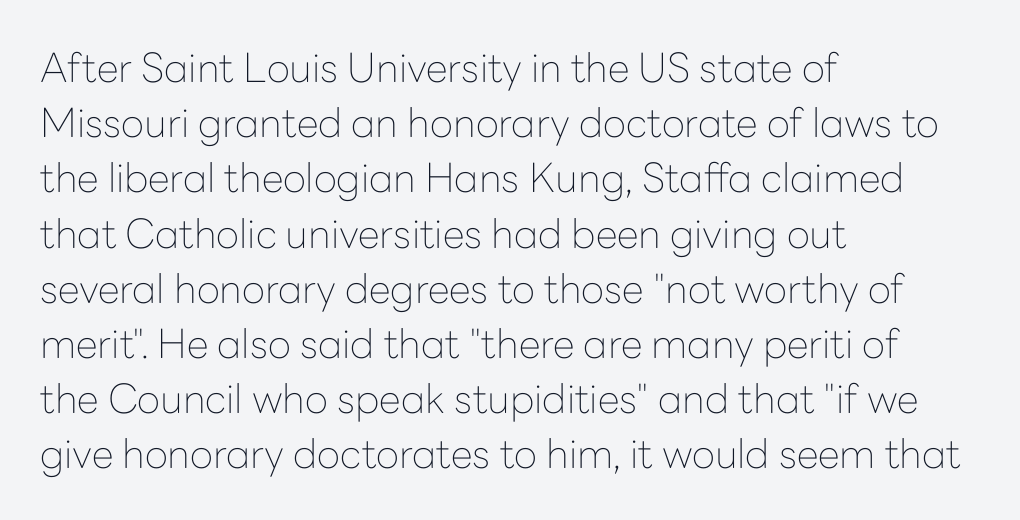
Notice how the stems are strictly vertical — no italics here. No extra tracking has been applied to these lines. The glyphs are unaccompanied by any horizontal stroke below them. Stem width sits at or under what a default text font uses. These lines are set flush left with a ragged right edge.
